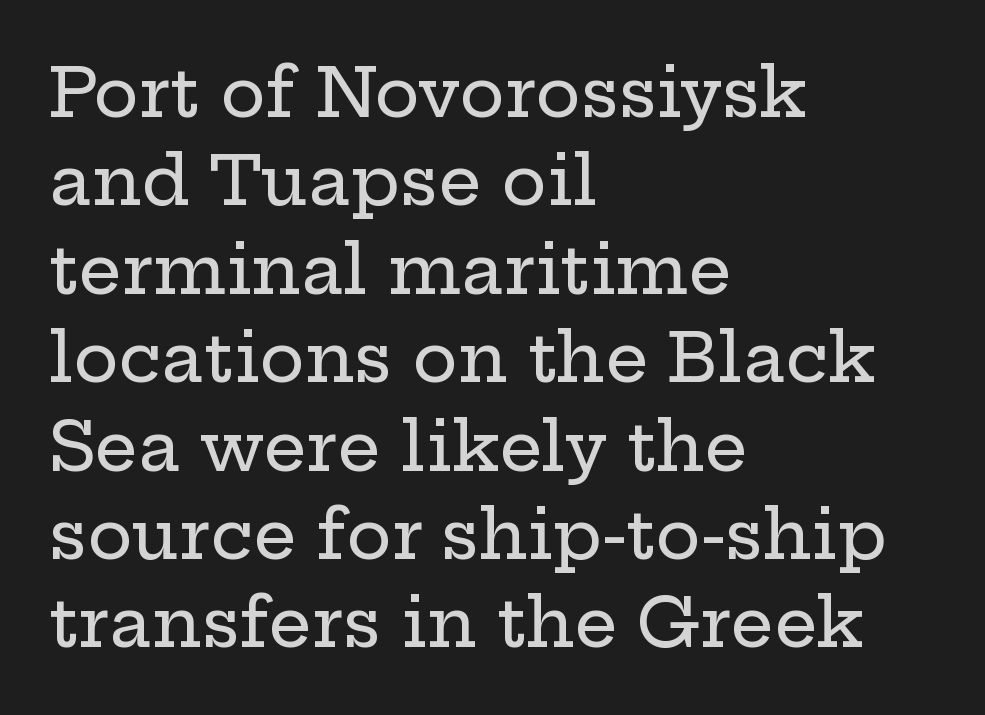
{"serif": "yes", "italic": "no", "width": "wide", "stroke_contrast": "low", "x_height": "medium", "monospaced": "no", "underline": "no", "align": "left", "line_spacing": "normal", "line_spacing_ratio": 1.3, "letter_spacing": "normal", "letter_spacing_em": 0.0, "glyph_px": 68}
